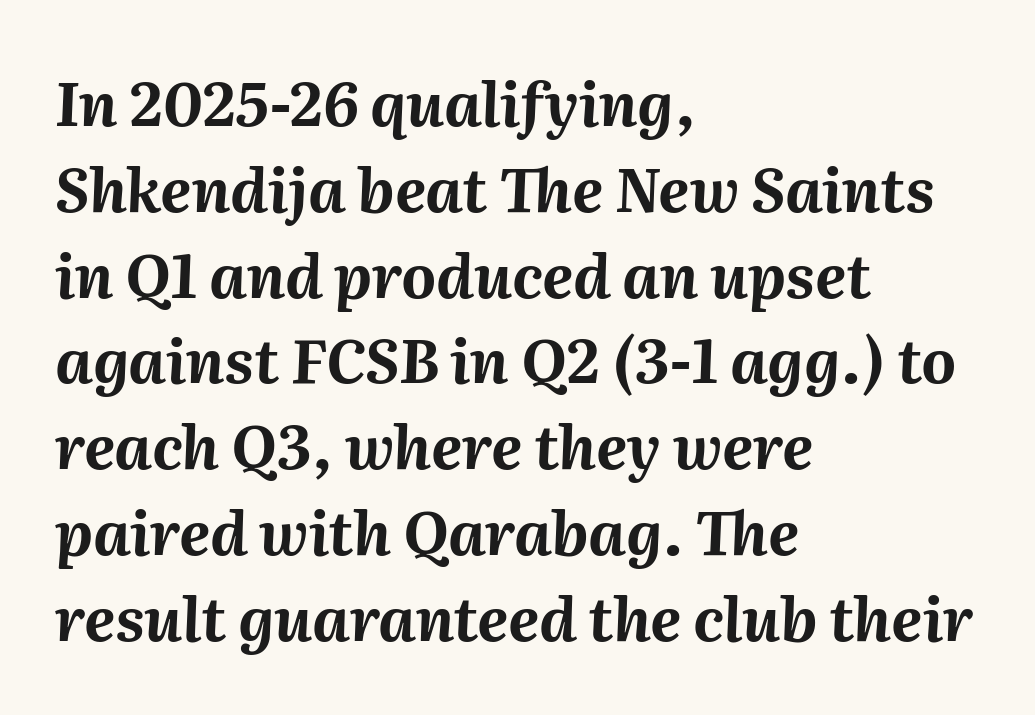
{"italic": "yes", "lean": "right", "slant_degrees": 2, "bold": "yes", "weight": "bold", "width": "normal", "stroke_contrast": "medium", "x_height": "medium", "monospaced": "no", "underline": "no", "align": "left", "line_spacing": "normal", "line_spacing_ratio": 1.43, "letter_spacing": "normal", "letter_spacing_em": 0.0, "glyph_px": 60}
